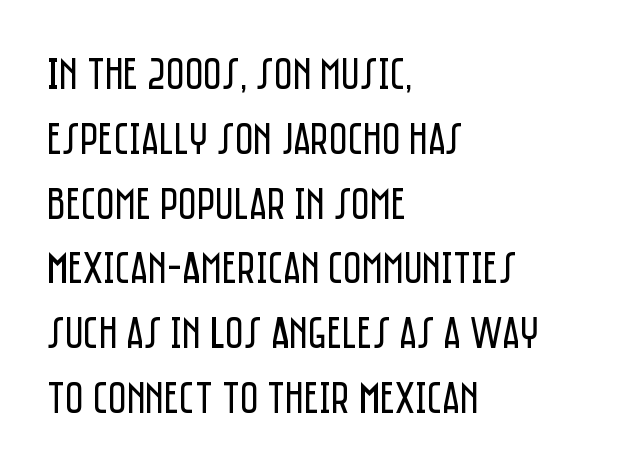
{"serif": "no", "italic": "no", "bold": "no", "weight": "regular", "width": "condensed", "stroke_contrast": "low", "x_height": "large", "monospaced": "no", "underline": "no", "align": "left", "line_spacing": "normal", "line_spacing_ratio": 1.44, "letter_spacing": "normal", "letter_spacing_em": 0.0, "glyph_px": 45}
